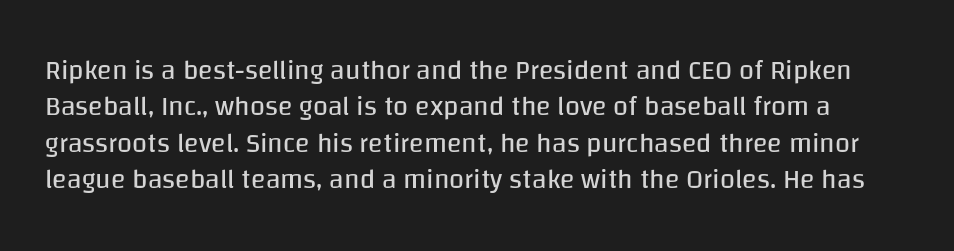
The image shows 27 px text type, upright; set normal line spacing (1.35x), normal letter spacing, not underlined.
